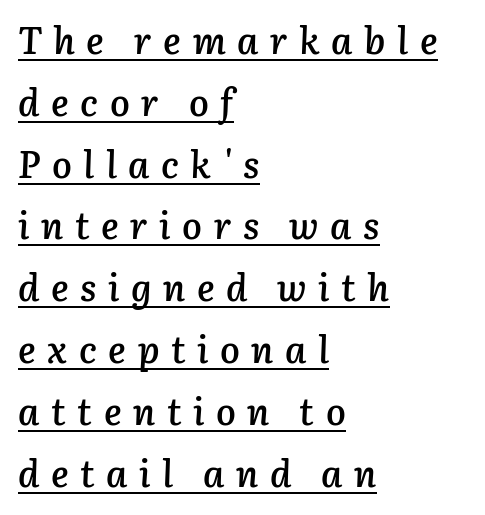
{"italic": "yes", "lean": "right", "slant_degrees": 3, "bold": "semi", "weight": "semibold", "width": "normal", "stroke_contrast": "low", "x_height": "medium", "monospaced": "no", "underline": "yes", "align": "left", "line_spacing": "normal", "line_spacing_ratio": 1.67, "letter_spacing": "wide", "letter_spacing_em": 0.31, "glyph_px": 37}
